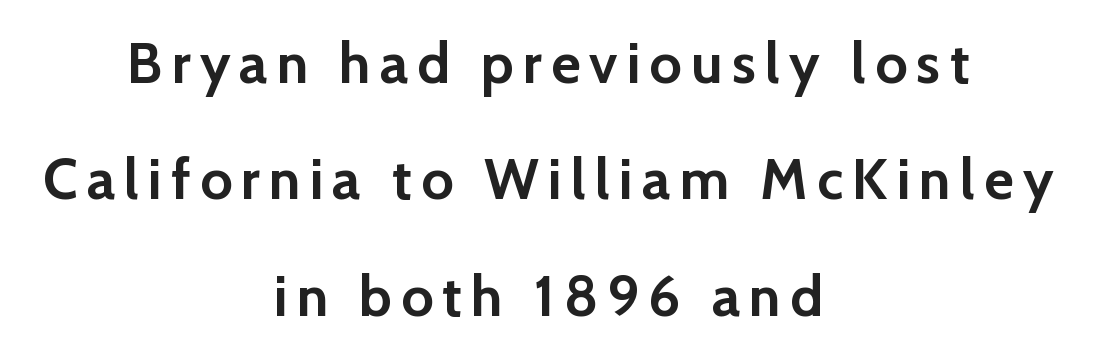
Q: Is the text bold? A: Yes.
Q: Is the text italic (slanted)? A: No, it is upright.
Q: Is the typeface a serif or a sans-serif typeface? A: Sans-serif.
Q: Is the text underlined? A: No.
Q: How is the paragraph aligned? A: Centered.
Q: Is the spacing between lines tight, normal or loose? A: Loose.
Q: Width (condensed, normal, or wide)? A: Normal.
Q: Stroke contrast? A: Low.
Q: x-height? A: Medium.
Q: Monospaced? A: No.
